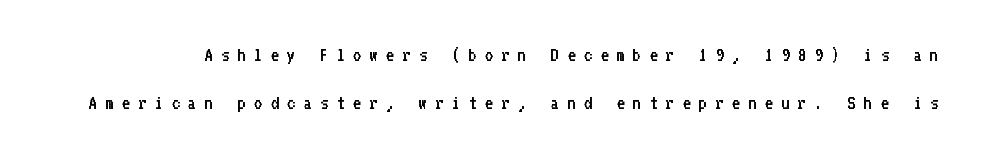
The image shows 21 px text type, upright; set loose line spacing (2.29x), unusually wide letter spacing (+0.37 em), not underlined.
